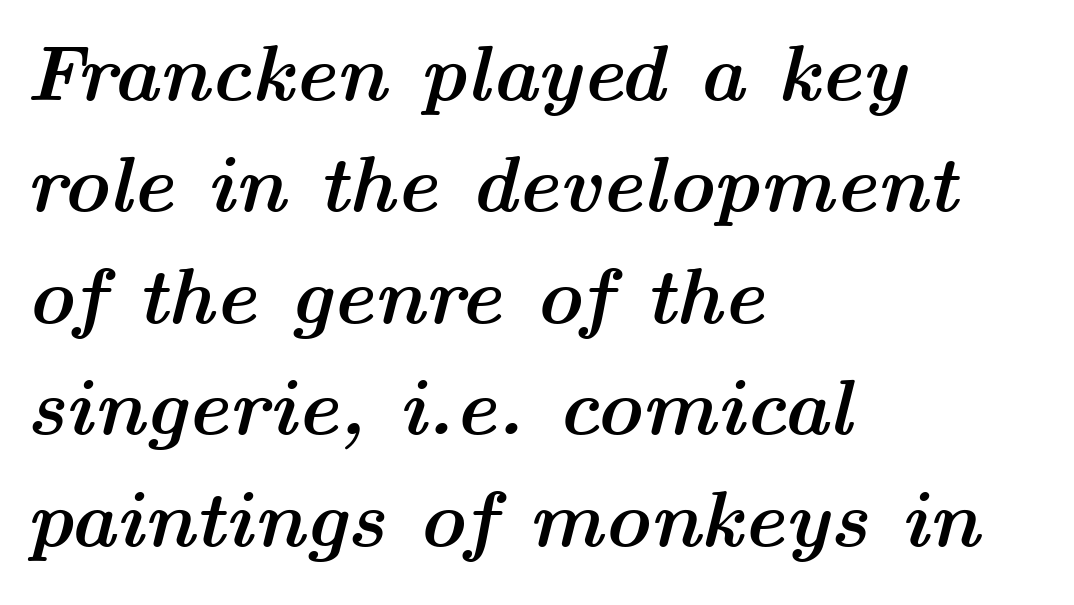
{"italic": "yes", "lean": "right", "slant_degrees": 14, "bold": "yes", "weight": "semibold", "width": "wide", "stroke_contrast": "medium", "x_height": "medium", "monospaced": "no", "underline": "no", "align": "left", "line_spacing": "normal", "line_spacing_ratio": 1.41, "letter_spacing": "normal", "letter_spacing_em": 0.0, "glyph_px": 79}
